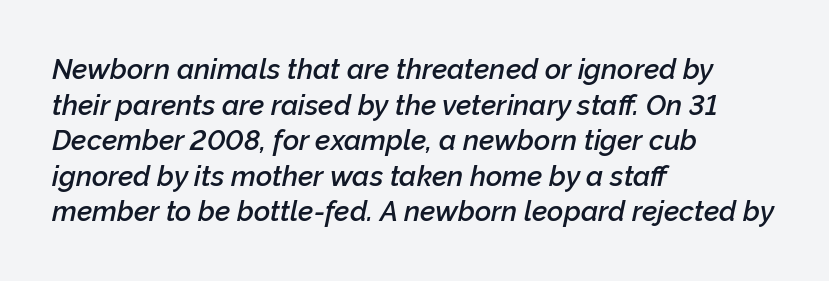
This rendering features lettering with no underline. Letter spacing: default. These lines carry some extra weight — a demibold, not a full bold. Regarding leading, the lines here are spaced in the standard way. Slant detected: the letters are inclined. Do the characters align in a grid? No, the font is proportional.
